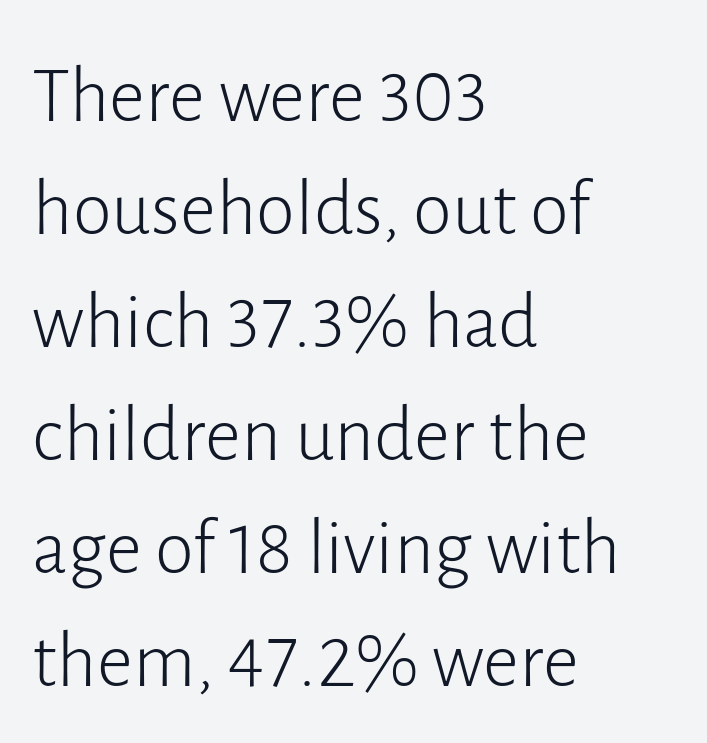
Compared with typical body copy, the letter spacing here is the same. No chunkiness to these letters — they're not bold. Compared with typical paragraphs, the rows here are spaced about the same. The typeface chosen for these lines omits serifs. Here the designer chose a conventional face with non-uniform glyph widths. Horizontal alignment here is leftward, the default for most running prose.
